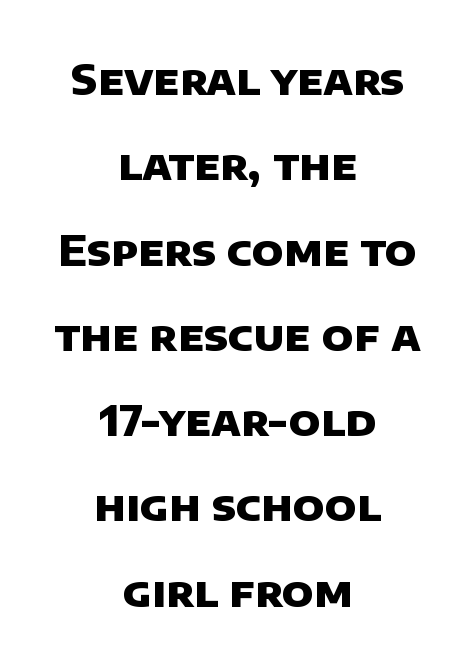
This is heavy type, rendered in bold. This block would shrink considerably if given ordinary leading; it's expanded now. Honestly, there is no underline to notice here at all. Tracking here is standard; glyphs follow each other at the usual distance. The whitespace from short lines is split evenly between both sides.
